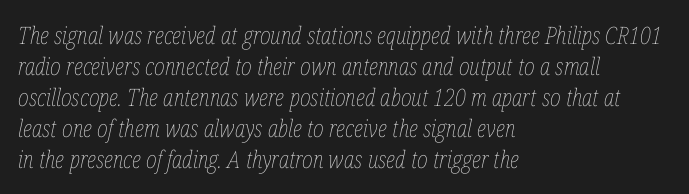
Quick note: interline space is typical. The tracking reads as untouched default to a designer's eye. Words float on clear page, feet unadorned. Looking at the ascenders, they clearly lean.
